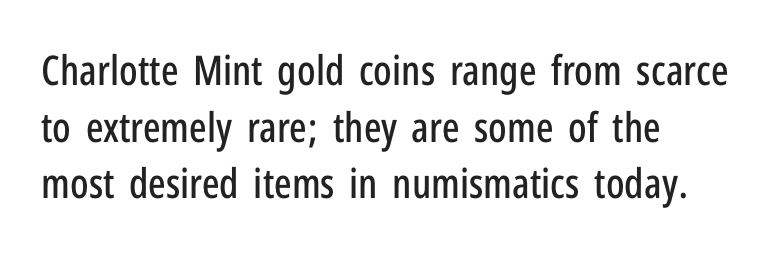
Tracking here is standard; glyphs follow each other at the usual distance. Grotesque or geometric, the face here clearly has no serifs. The letters advance in unequal steps, a hallmark of proportional type. One-word summary of the alignment: left.
